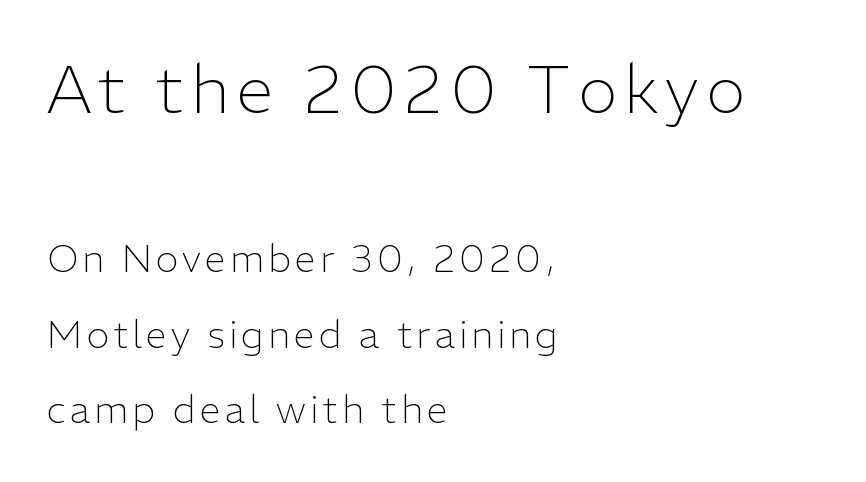
This sample has the flowing, uneven cadence of proportional lettering. Scale decreases going downward across the two blocks. Heft: none added — not bold. Does the leading feel generous? Absolutely, it's lavish. Horizontally, the lines are justified to the leading edge only. The rendering shows plain stroke endings on the letterforms — a sans-serif design.
